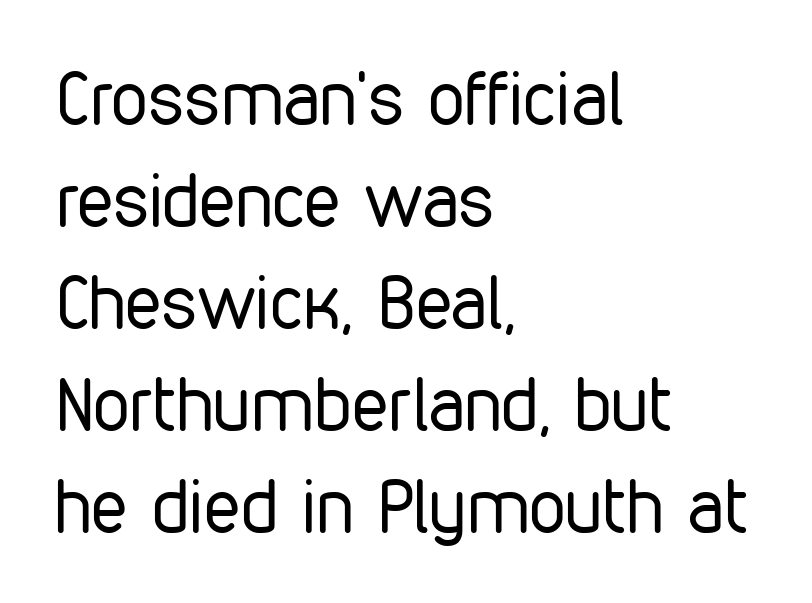
Q: Is the text bold? A: No.
Q: Is the text italic (slanted)? A: No, it is upright.
Q: Is the typeface a serif or a sans-serif typeface? A: Sans-serif.
Q: Is the text underlined? A: No.
Q: How is the paragraph aligned? A: Left-aligned.
Q: Is the spacing between letters normal or unusually wide? A: Normal.
Q: Is the spacing between lines tight, normal or loose? A: Normal.
Q: Width (condensed, normal, or wide)? A: Condensed.
Q: Stroke contrast? A: Low.
Q: x-height? A: Medium.
Q: Monospaced? A: No.
